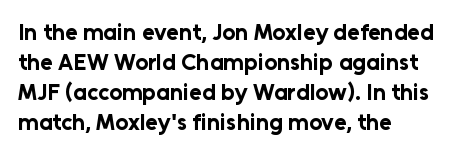
{"italic": "no", "bold": "yes", "underline": "no", "align": "left", "line_spacing": "normal", "line_spacing_ratio": 1.31, "letter_spacing": "normal", "letter_spacing_em": 0.0, "glyph_px": 23}
